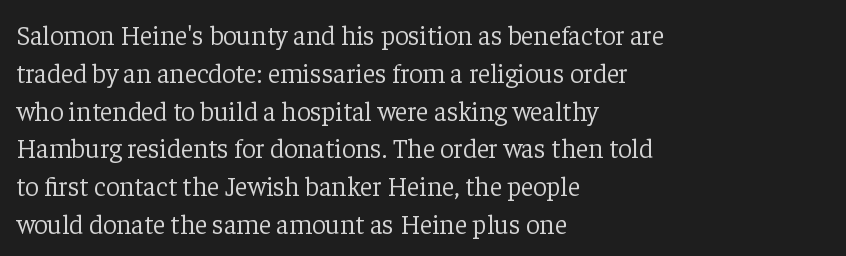
{"italic": "no", "bold": "no", "underline": "no", "align": "left", "line_spacing": "normal", "line_spacing_ratio": 1.4, "letter_spacing": "normal", "letter_spacing_em": 0.0, "glyph_px": 27}
